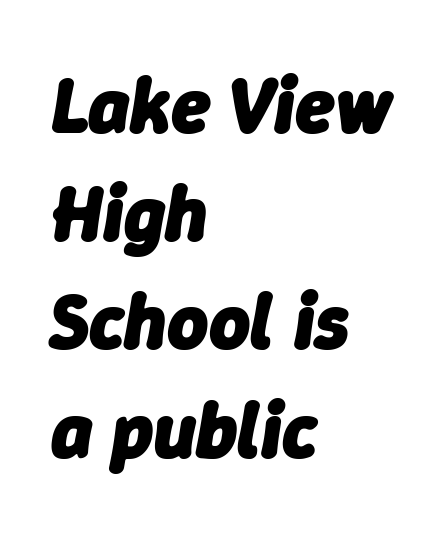
Horizontal alignment here is leftward, the default for most running prose. Leading: standard. Every character sits at an angle, as italics do. A typesetter would call this proportional, since set widths differ per character. Does the weight exceed regular? Yes, all the way to bold. These lines keep a tight, regular rhythm from letter to letter.
